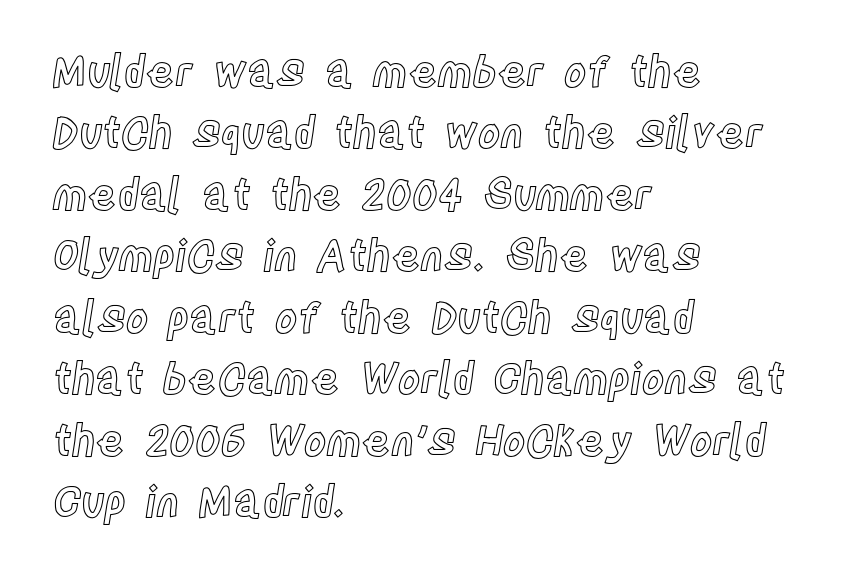
Q: Is the text italic (slanted)? A: Yes.
Q: Is the text underlined? A: No.
Q: How is the paragraph aligned? A: Left-aligned.
Q: Is the spacing between letters normal or unusually wide? A: Normal.
Q: Is the spacing between lines tight, normal or loose? A: Normal.
Q: Width (condensed, normal, or wide)? A: Condensed.
Q: x-height? A: Large.
Q: Monospaced? A: No.
